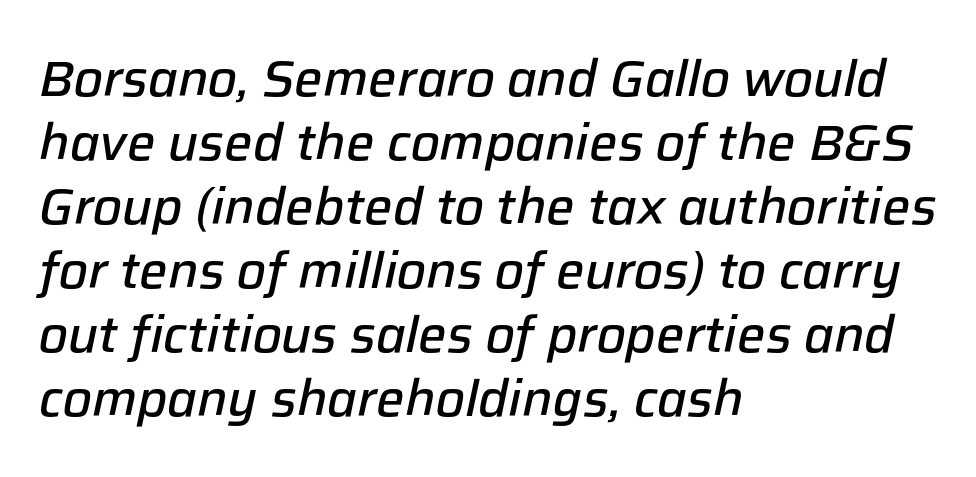
Honestly, the letter spacing is just normal — you wouldn't notice it. Stems and bowls a touch heavier than normal — semibold. The glyphs are unaccompanied by any horizontal stroke below them. The passage shown stacks its lines at a standard gap.
